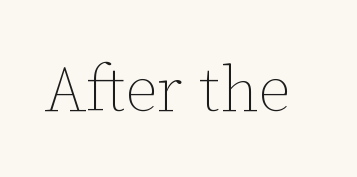
The image shows 64 px thin type, upright; set normal letter spacing, not underlined; low stroke contrast and a medium x-height.
